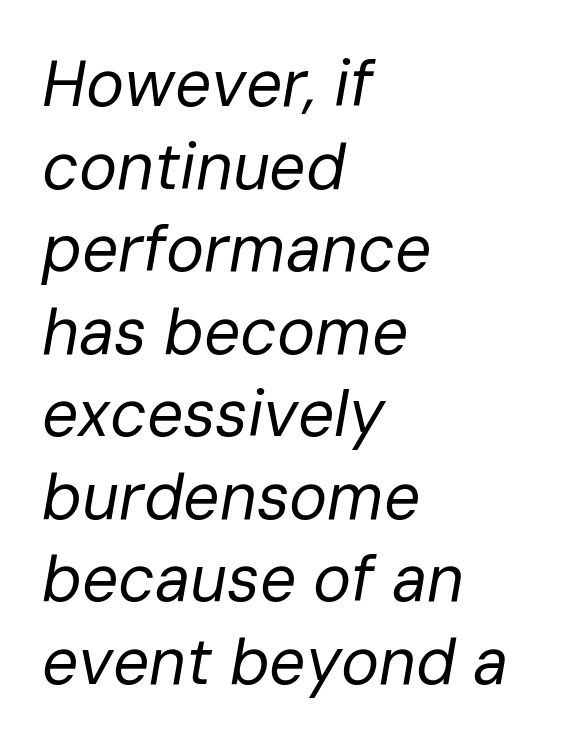
{"italic": "yes", "lean": "right", "slant_degrees": 10, "bold": "no", "weight": "regular", "width": "normal", "stroke_contrast": "low", "x_height": "medium", "monospaced": "no", "underline": "no", "align": "left", "line_spacing": "normal", "line_spacing_ratio": 1.29, "letter_spacing": "normal", "letter_spacing_em": 0.0, "glyph_px": 64}
